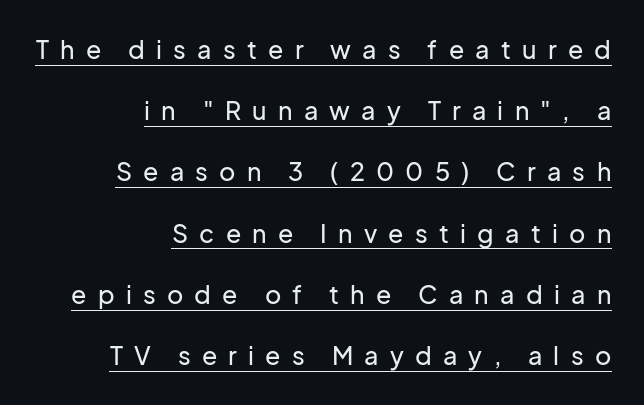
{"italic": "no", "underline": "yes", "align": "right", "line_spacing": "loose", "line_spacing_ratio": 2.45, "letter_spacing": "wide", "letter_spacing_em": 0.45, "glyph_px": 25}
